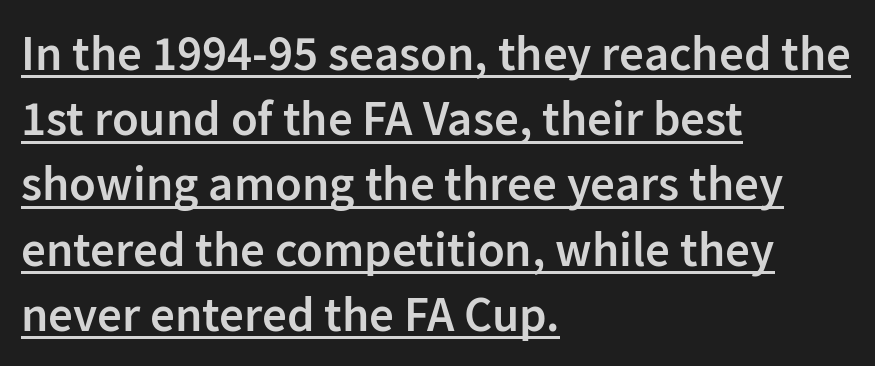
The image shows 49 px semibold sans-serif type, upright; set left-aligned, normal line spacing (1.33x), normal letter spacing, underlined; low stroke contrast and a medium x-height.
